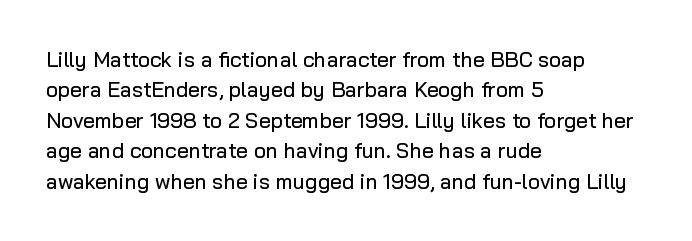
Q: Is the text italic (slanted)? A: No, it is upright.
Q: Is the text underlined? A: No.
Q: How is the paragraph aligned? A: Left-aligned.
Q: Is the spacing between letters normal or unusually wide? A: Normal.
Q: Is the spacing between lines tight, normal or loose? A: Normal.
